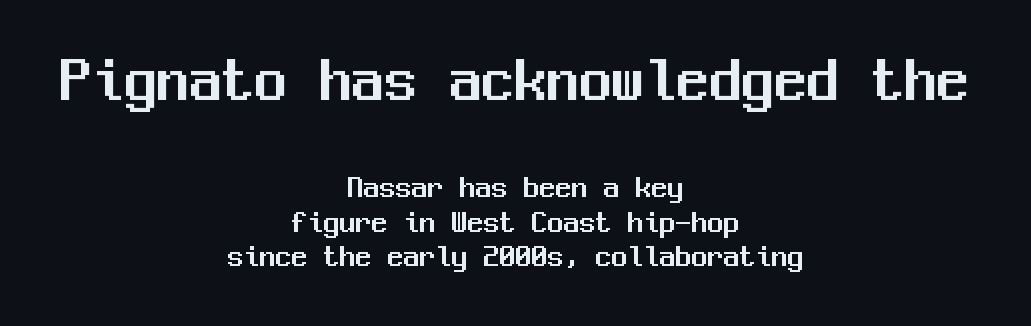
The image shows 65 px sans-serif type, upright, monospaced; set centered, tight line spacing (1.08x), normal letter spacing, not underlined; the first (top) block is 2.03x larger; medium stroke contrast and a medium x-height.
